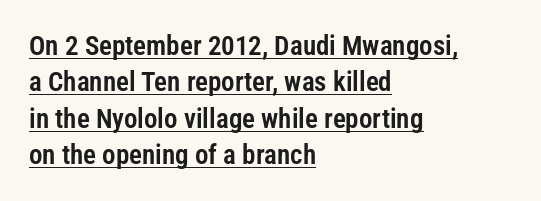
The lines are quadded left. If you drew a line through each stem, it would be perfectly vertical. Compared with typical body copy, the letter spacing here is the same. Vertically, the passage feels balanced, rows spaced as you'd expect.
